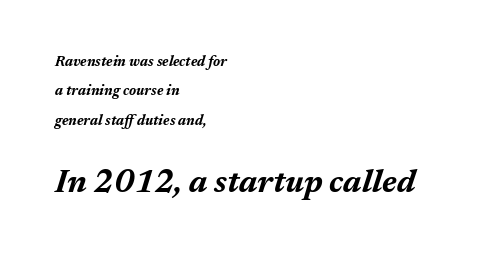
Compared with ordinary roman type, these characters are visibly tilted. The later block is typeset at a bigger size than the earlier block. Where is the straight margin? On the left. Varying glyph widths throughout — classic text-font behaviour.
